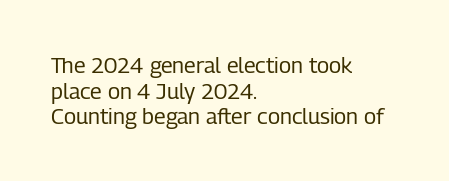
The image shows 22 px text type, upright; set left-aligned, line spacing 1.17x, normal letter spacing, not underlined.
